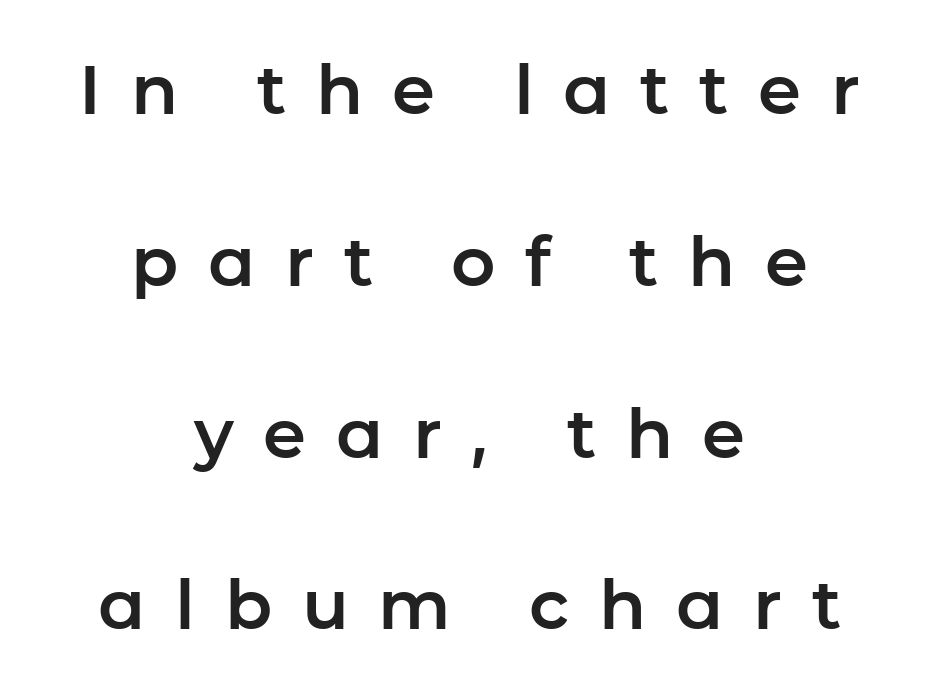
The image shows 69 px sans-serif type, upright; set centered, loose line spacing (2.49x), unusually wide letter spacing (+0.43 em), not underlined; low stroke contrast and a medium x-height.
